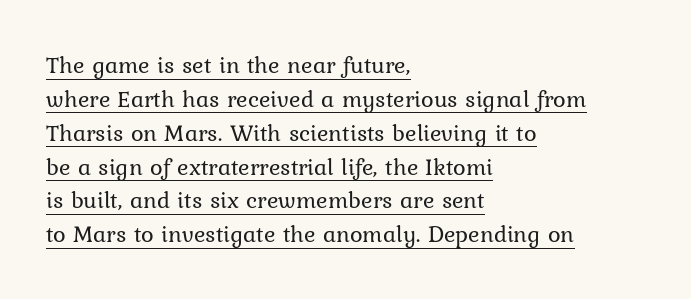
Q: Is the text bold? A: No.
Q: Is the text italic (slanted)? A: No, it is upright.
Q: Is the text underlined? A: Yes.
Q: How is the paragraph aligned? A: Left-aligned.
Q: Is the spacing between letters normal or unusually wide? A: Normal.
Q: Is the spacing between lines tight, normal or loose? A: Normal.
